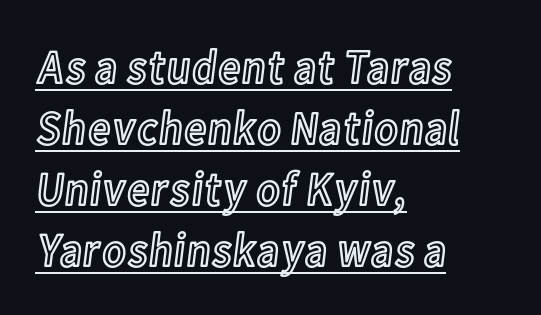
Q: Is the text italic (slanted)? A: Yes.
Q: Is the text underlined? A: Yes.
Q: How is the paragraph aligned? A: Left-aligned.
Q: Is the spacing between letters normal or unusually wide? A: Normal.
Q: Is the spacing between lines tight, normal or loose? A: Normal.
Q: Width (condensed, normal, or wide)? A: Condensed.
Q: x-height? A: Medium.
Q: Monospaced? A: No.
